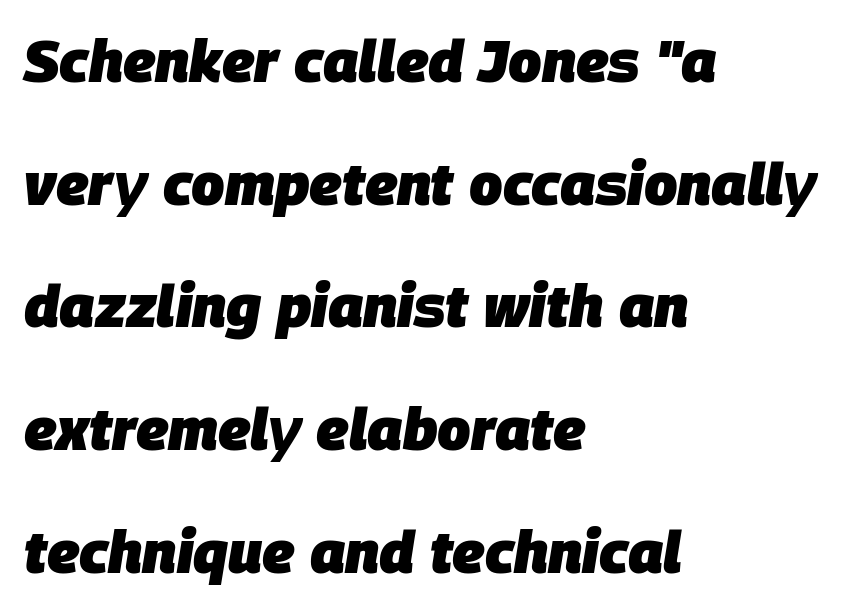
{"italic": "yes", "lean": "right", "slant_degrees": 9, "bold": "yes", "weight": "heavy", "width": "normal", "stroke_contrast": "low", "x_height": "large", "monospaced": "no", "underline": "no", "align": "left", "line_spacing": "loose", "line_spacing_ratio": 2.08, "letter_spacing": "normal", "letter_spacing_em": 0.0, "glyph_px": 59}
